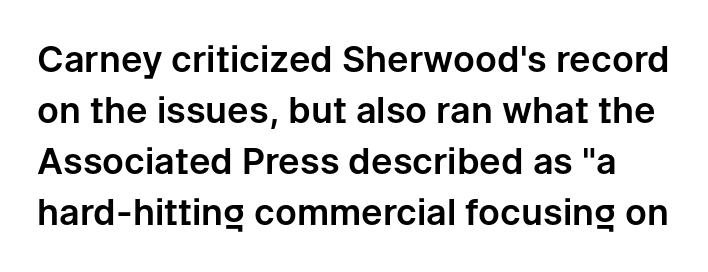
The image shows 36 px sans-serif type, upright; set normal line spacing (1.42x), normal letter spacing, not underlined; low stroke contrast and a medium x-height.
